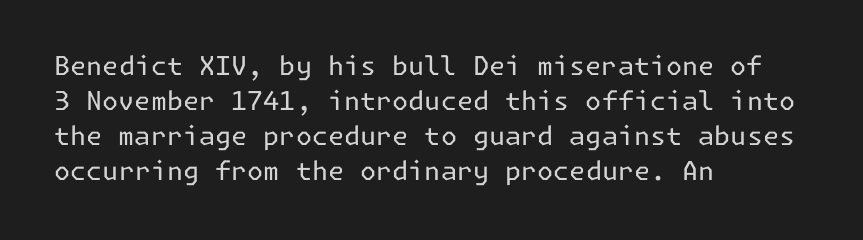
{"italic": "no", "bold": "no", "underline": "no", "align": "left", "line_spacing": "normal", "line_spacing_ratio": 1.34, "letter_spacing": "normal", "letter_spacing_em": 0.0, "glyph_px": 26}
